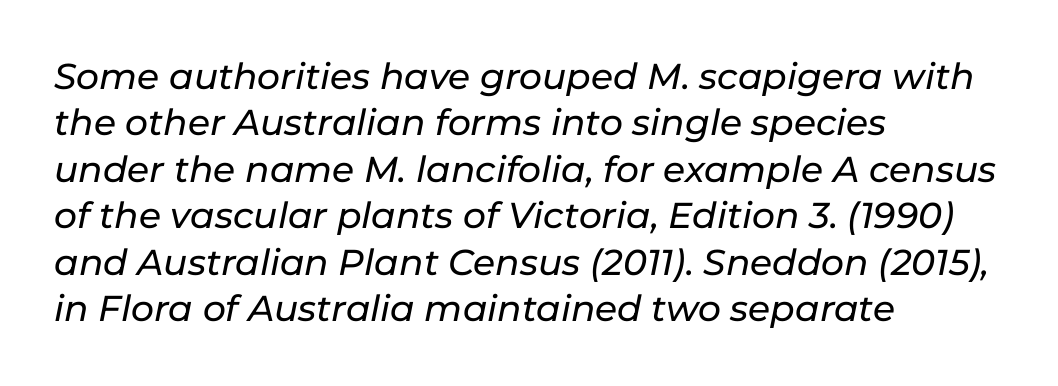
The image shows 36 px text type, italic (leaning right); set left-aligned, normal line spacing (1.29x), normal letter spacing, not underlined; low stroke contrast and a medium x-height.
